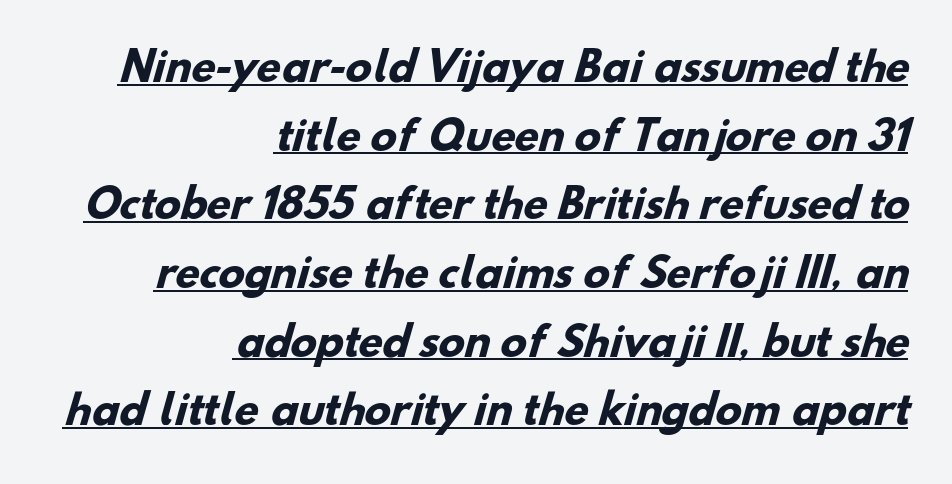
Q: Is the text bold? A: Yes.
Q: Is the typeface a serif or a sans-serif typeface? A: Sans-serif.
Q: Is the text underlined? A: Yes.
Q: How is the paragraph aligned? A: Right-aligned.
Q: Is the spacing between letters normal or unusually wide? A: Normal.
Q: Width (condensed, normal, or wide)? A: Normal.
Q: Stroke contrast? A: Low.
Q: x-height? A: Small.
Q: Monospaced? A: No.
